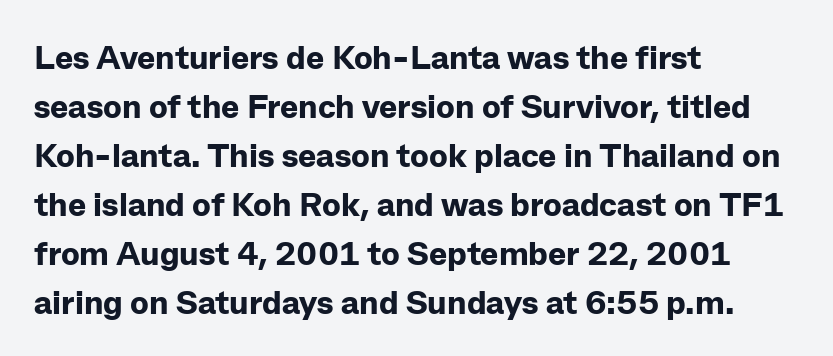
{"serif": "no", "italic": "no", "bold": "yes", "weight": "bold", "width": "normal", "stroke_contrast": "low", "x_height": "medium", "monospaced": "no", "underline": "no", "align": "left", "line_spacing": "normal", "line_spacing_ratio": 1.44, "letter_spacing": "normal", "letter_spacing_em": 0.0, "glyph_px": 34}
